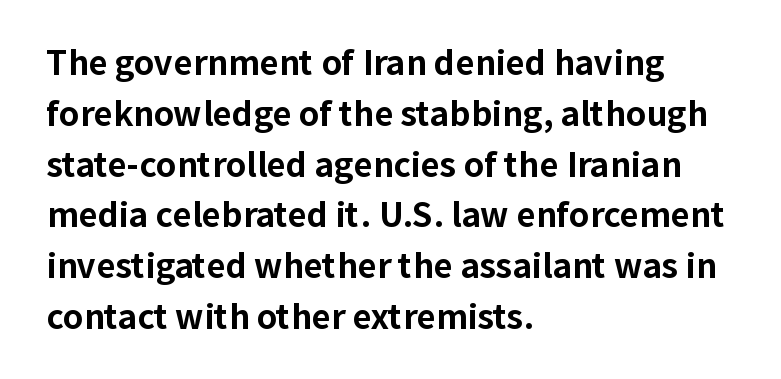
Q: Is the text bold? A: Yes.
Q: Is the text italic (slanted)? A: No, it is upright.
Q: Is the typeface a serif or a sans-serif typeface? A: Sans-serif.
Q: Is the text underlined? A: No.
Q: How is the paragraph aligned? A: Left-aligned.
Q: Is the spacing between letters normal or unusually wide? A: Normal.
Q: Is the spacing between lines tight, normal or loose? A: Normal.
Q: Width (condensed, normal, or wide)? A: Normal.
Q: Stroke contrast? A: Low.
Q: x-height? A: Medium.
Q: Monospaced? A: No.
